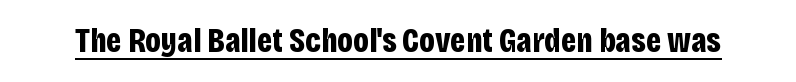
I'd describe the lettering as bold — thick and assertive. Nothing sits at the stroke ends, so this counts as sans-serif. Inter-character spacing is left at the font's built-in metrics. Every stem runs plumb, perpendicular to the baseline. Is there an underline? Yes — a line sits under the letters.
